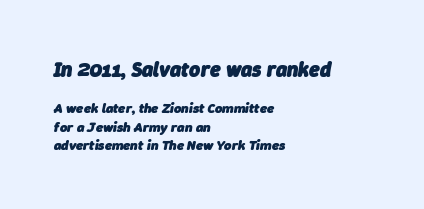
Q: Is the text bold? A: Yes.
Q: Is the text italic (slanted)? A: Yes, it leans right by about 9 degrees.
Q: Is the text underlined? A: No.
Q: How is the paragraph aligned? A: Left-aligned.
Q: Is the spacing between letters normal or unusually wide? A: Normal.
Q: Is the spacing between lines tight, normal or loose? A: Normal.
Q: Which block of text is set in a larger size, the first (top) or the second (bottom)? A: The first (top) one.
